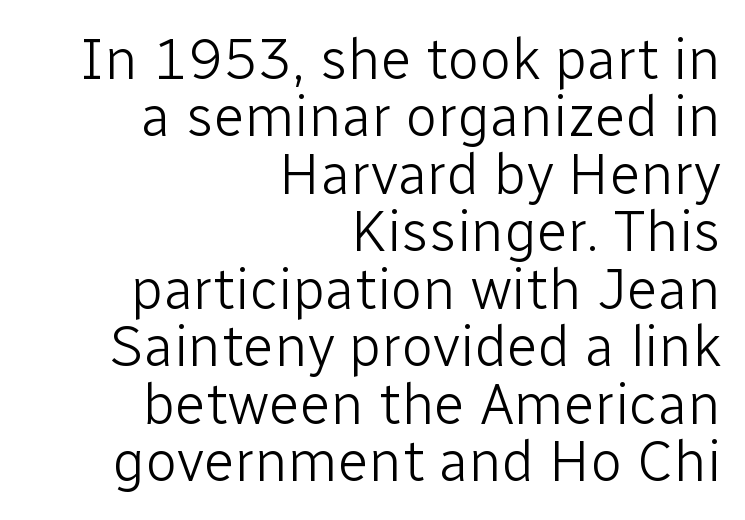
Characters follow at the spacing the type designer built in. Just letters on the line, the space beneath them empty. The ragged edge is on the left, which tells us the setting is flush right. Weight class: somewhere from thin through regular.
